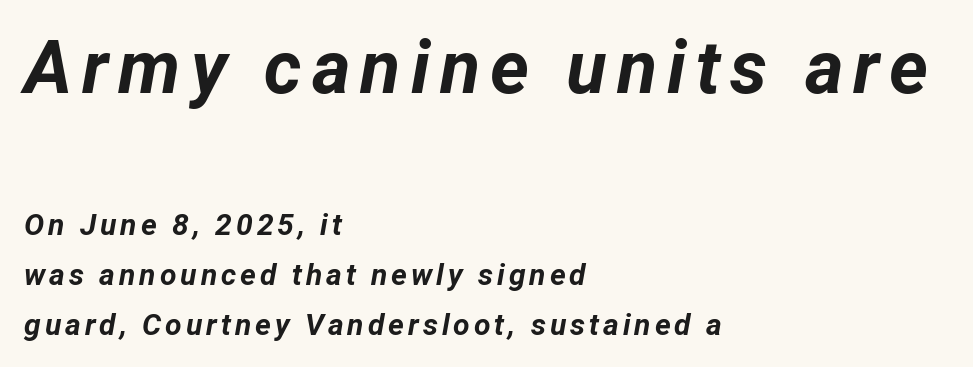
Q: Is the text bold? A: Yes.
Q: Is the text italic (slanted)? A: Yes, it leans right by about 12 degrees.
Q: Is the text underlined? A: No.
Q: How is the paragraph aligned? A: Left-aligned.
Q: Is the spacing between lines tight, normal or loose? A: Normal.
Q: Which block of text is set in a larger size, the first (top) or the second (bottom)? A: The first (top) one.
Q: Width (condensed, normal, or wide)? A: Normal.
Q: Stroke contrast? A: Low.
Q: x-height? A: Medium.
Q: Monospaced? A: No.
